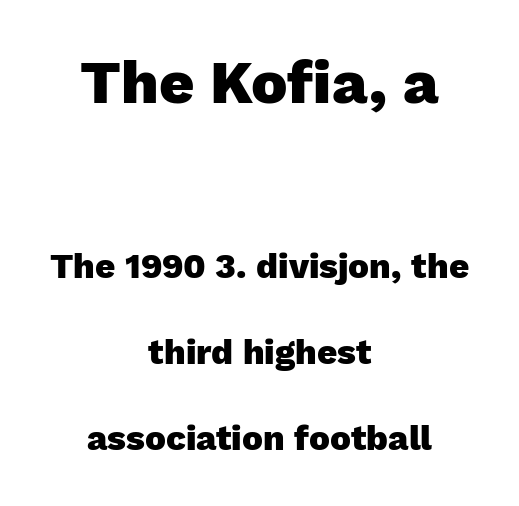
Q: Is the text bold? A: Yes.
Q: Is the text italic (slanted)? A: No, it is upright.
Q: Is the typeface a serif or a sans-serif typeface? A: Sans-serif.
Q: Is the text underlined? A: No.
Q: How is the paragraph aligned? A: Centered.
Q: Is the spacing between letters normal or unusually wide? A: Normal.
Q: Is the spacing between lines tight, normal or loose? A: Loose.
Q: Which block of text is set in a larger size, the first (top) or the second (bottom)? A: The first (top) one.
Q: Width (condensed, normal, or wide)? A: Normal.
Q: Stroke contrast? A: Low.
Q: x-height? A: Medium.
Q: Monospaced? A: No.
